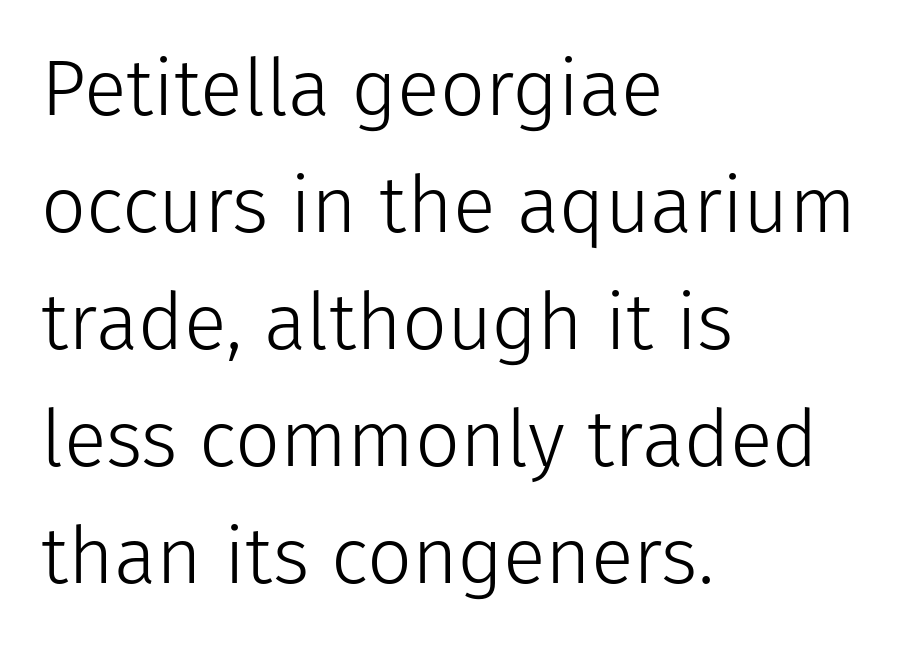
{"serif": "no", "italic": "no", "bold": "no", "weight": "light", "width": "normal", "stroke_contrast": "low", "x_height": "medium", "monospaced": "no", "underline": "no", "align": "left", "line_spacing": "normal", "line_spacing_ratio": 1.48, "letter_spacing": "normal", "letter_spacing_em": 0.0, "glyph_px": 79}
